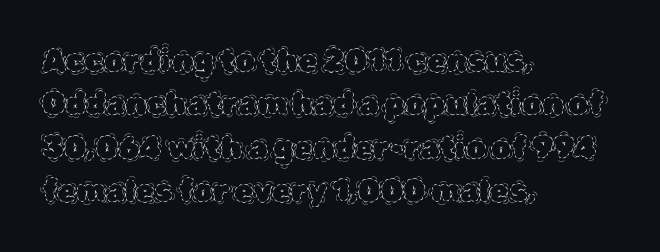
Horizontal bands of white between lines are of average thickness. Caption: standard tracking, unaltered. Each letter keeps its own natural width here, so spacing adapts to shape. Caption: face not bold, strokes unweighted.
